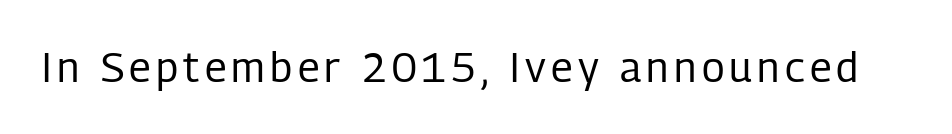
The image shows 41 px regular-weight, condensed sans-serif type, upright; set not underlined; low stroke contrast and a medium x-height.
